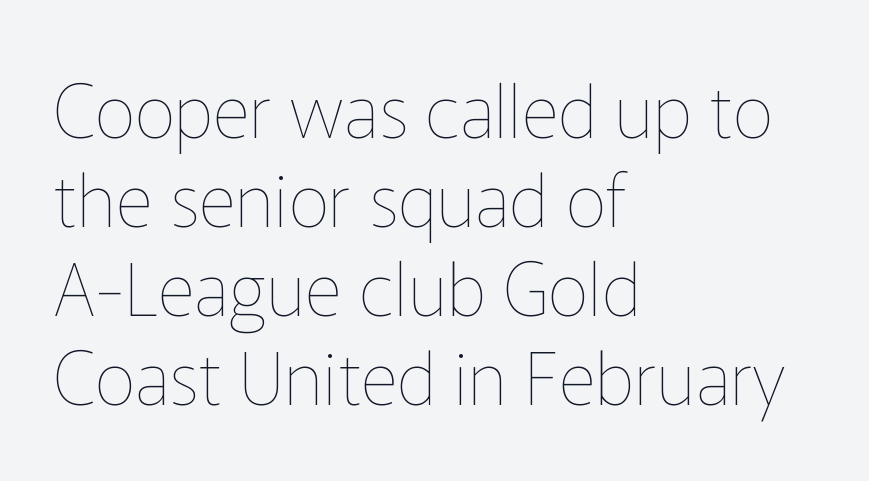
A student would call this left alignment; a typographer would say flush left, rag right. A typesetter would mark this as roman, not italic. The letters look calm and open, with moderate or lighter stems. Letters rest on an invisible, unmarked baseline. Each letter keeps its own natural width here, so spacing adapts to shape. Nothing unusual about the tracking: characters are spaced as the font intends.
